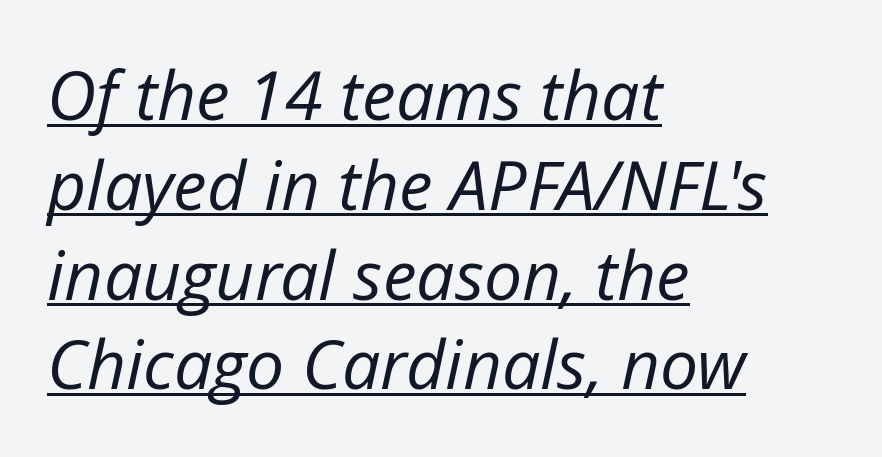
Q: Is the text bold? A: No.
Q: Is the text italic (slanted)? A: Yes, it leans right by about 12 degrees.
Q: Is the text underlined? A: Yes.
Q: How is the paragraph aligned? A: Left-aligned.
Q: Is the spacing between letters normal or unusually wide? A: Normal.
Q: Is the spacing between lines tight, normal or loose? A: Normal.
Q: Width (condensed, normal, or wide)? A: Normal.
Q: Stroke contrast? A: Low.
Q: x-height? A: Medium.
Q: Monospaced? A: No.
